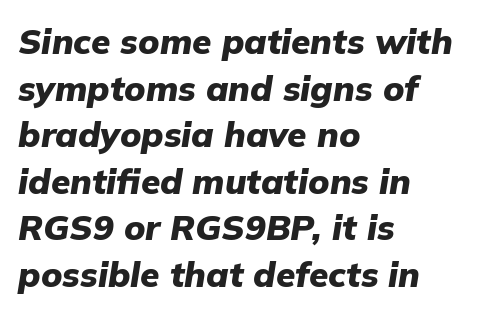
{"italic": "yes", "lean": "right", "slant_degrees": 9, "bold": "yes", "weight": "heavy", "width": "normal", "stroke_contrast": "low", "x_height": "medium", "monospaced": "no", "underline": "no", "align": "left", "line_spacing": "normal", "line_spacing_ratio": 1.33, "letter_spacing": "normal", "letter_spacing_em": 0.0, "glyph_px": 35}
